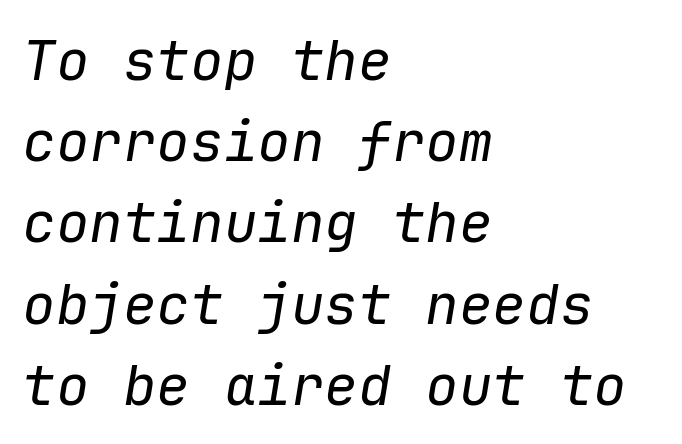
{"italic": "yes", "lean": "right", "slant_degrees": 9, "bold": "no", "weight": "regular", "width": "normal", "stroke_contrast": "low", "x_height": "medium", "monospaced": "yes", "underline": "no", "align": "left", "line_spacing": "normal", "line_spacing_ratio": 1.45, "letter_spacing": "normal", "letter_spacing_em": 0.0, "glyph_px": 56}
